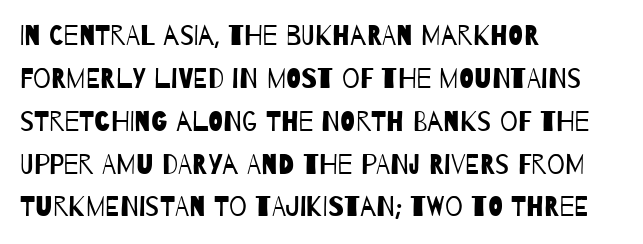
Q: Is the text bold? A: No.
Q: Is the typeface a serif or a sans-serif typeface? A: Sans-serif.
Q: Is the text underlined? A: No.
Q: How is the paragraph aligned? A: Left-aligned.
Q: Is the spacing between letters normal or unusually wide? A: Normal.
Q: Is the spacing between lines tight, normal or loose? A: Normal.
Q: Width (condensed, normal, or wide)? A: Condensed.
Q: Stroke contrast? A: Low.
Q: x-height? A: Large.
Q: Monospaced? A: No.
